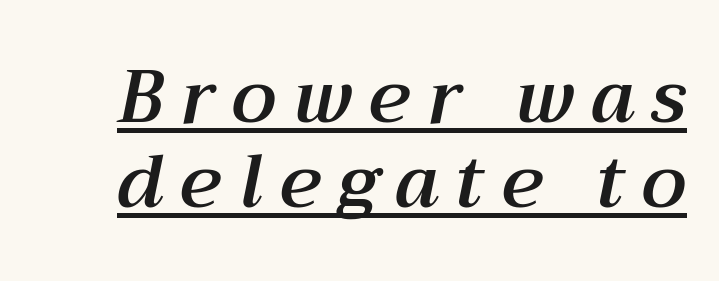
The image shows 74 px text type, italic (leaning right); set tight line spacing (1.15x), unusually wide letter spacing (+0.24 em), underlined; medium stroke contrast and a medium x-height.
